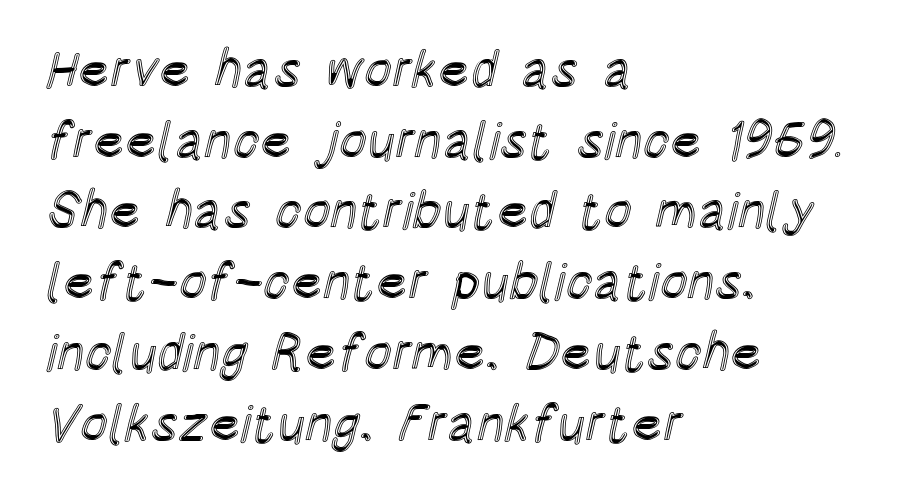
{"width": "condensed", "x_height": "large", "monospaced": "no", "underline": "no", "align": "left", "line_spacing": "normal", "line_spacing_ratio": 1.36, "letter_spacing": "normal", "letter_spacing_em": 0.0, "glyph_px": 52}
